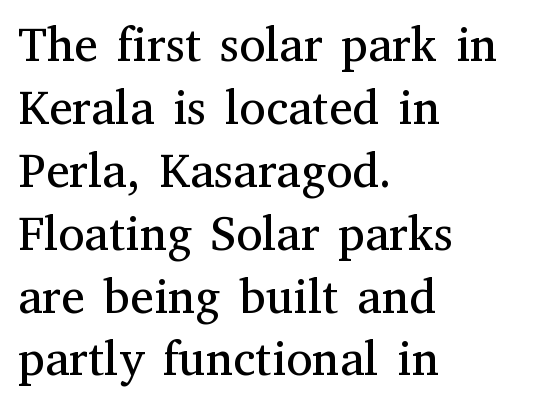
Old-style or modern, the face here clearly has serifs. Clear beneath every line of the passage. The letters sit at their default tracking, neither squeezed nor spread. In terms of leading, this rendering sits right in the middle. This sample is left-justified, so line endings fall wherever the words run out.
